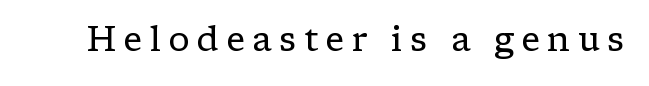
The image shows 35 px regular-weight serif type, upright; set unusually wide letter spacing (+0.21 em), not underlined; low stroke contrast and a medium x-height.
